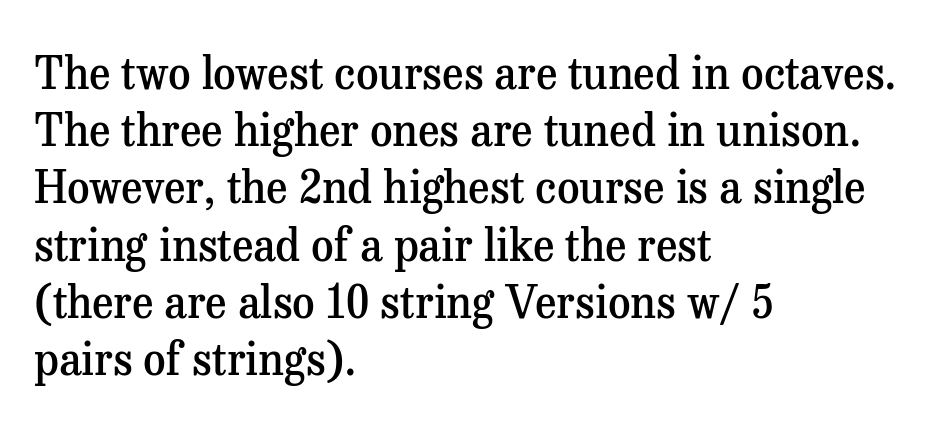
The rendering shows small feet on the letterforms — a serif design. Looks like regular typesetting: each glyph gets only the width it needs. The letters stand upright; this is a roman face. The line texture is even and compact thanks to regular tracking. The sample has been set in demibold, a notch under bold.
